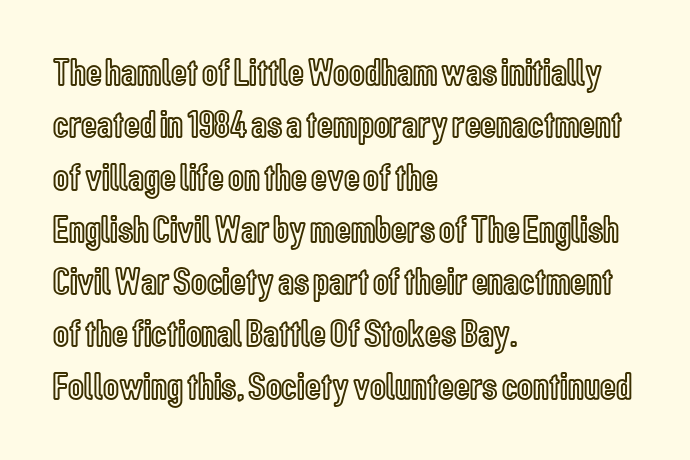
The image shows 39 px condensed type, upright; set left-aligned, normal line spacing (1.34x), normal letter spacing, not underlined; a medium x-height.
